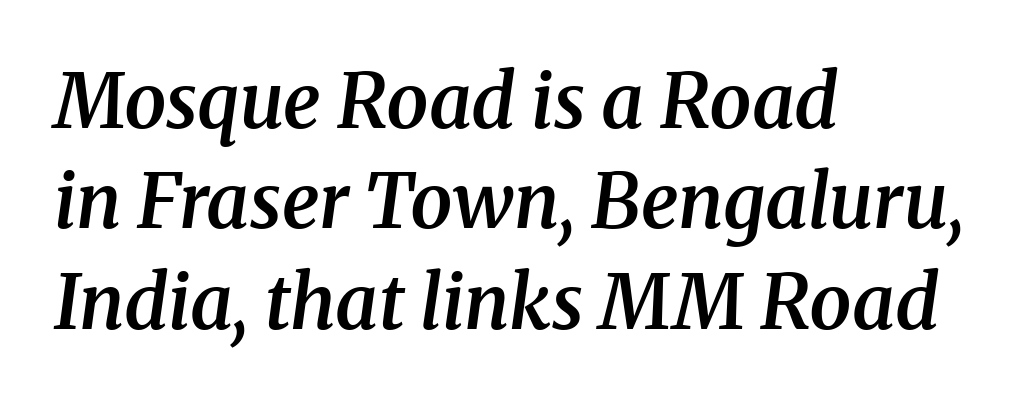
{"serif": "yes", "italic": "yes", "lean": "right", "slant_degrees": 8, "bold": "semi", "weight": "semibold", "width": "normal", "stroke_contrast": "medium", "x_height": "medium", "monospaced": "no", "underline": "no", "align": "left", "line_spacing": "normal", "line_spacing_ratio": 1.34, "letter_spacing": "normal", "letter_spacing_em": 0.0, "glyph_px": 75}
